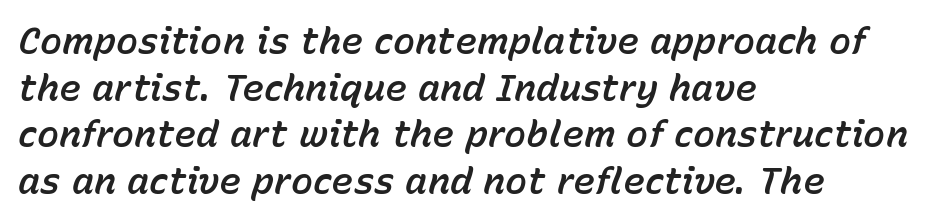
Here the glyphs are tracked normally, forming tight word shapes. Slant detected: the letters are inclined. Check under the words: just untouched page. Whoever set this chose a conventional vertical rhythm. The rendering uses natural spacing where letterforms have individual widths.
